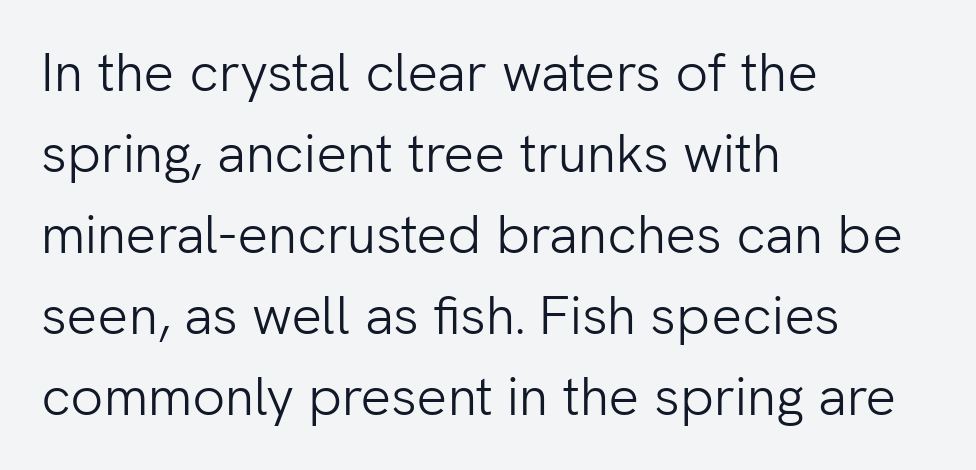
{"serif": "no", "italic": "no", "bold": "no", "weight": "light", "width": "normal", "stroke_contrast": "low", "x_height": "medium", "monospaced": "no", "underline": "no", "align": "left", "line_spacing": "normal", "line_spacing_ratio": 1.5, "letter_spacing": "normal", "letter_spacing_em": 0.0, "glyph_px": 54}
